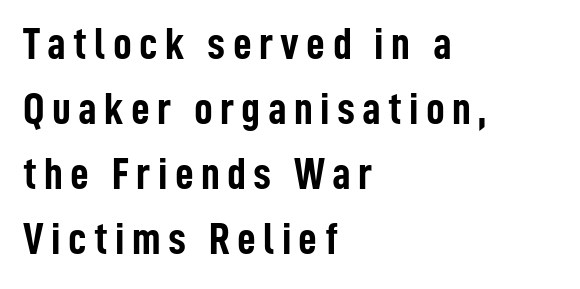
{"serif": "no", "italic": "no", "bold": "yes", "weight": "semibold", "width": "condensed", "stroke_contrast": "low", "x_height": "medium", "monospaced": "no", "underline": "no", "align": "left", "line_spacing": "normal", "line_spacing_ratio": 1.41, "glyph_px": 46}
